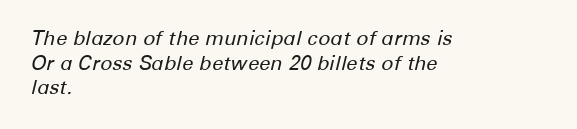
The image shows 20 px text type, italic (leaning right); set left-aligned, line spacing 1.23x, normal letter spacing, not underlined.
